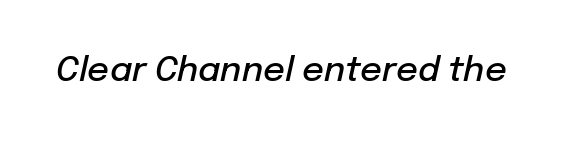
The image shows 34 px semibold type, italic (leaning right); set normal letter spacing, not underlined; low stroke contrast and a medium x-height.
